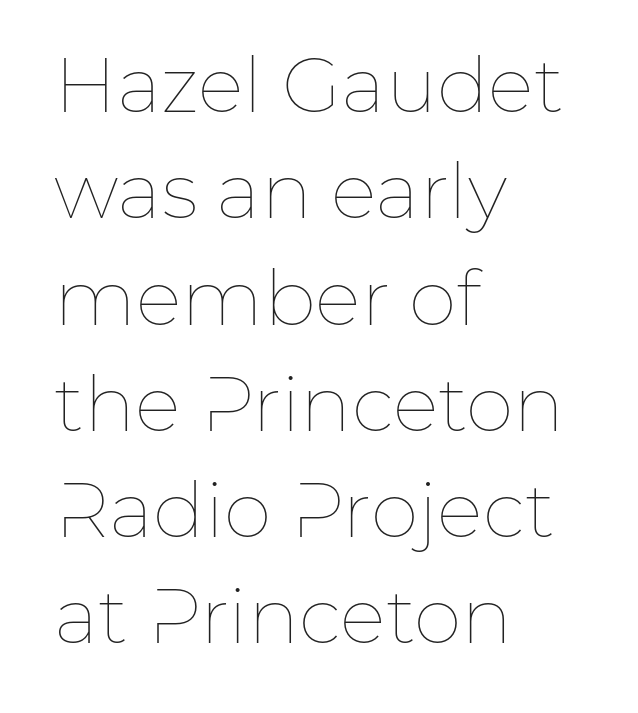
{"italic": "no", "bold": "no", "weight": "thin", "width": "normal", "stroke_contrast": "low", "x_height": "medium", "monospaced": "no", "underline": "no", "align": "left", "line_spacing": "normal", "line_spacing_ratio": 1.38, "letter_spacing": "normal", "letter_spacing_em": 0.0, "glyph_px": 77}
